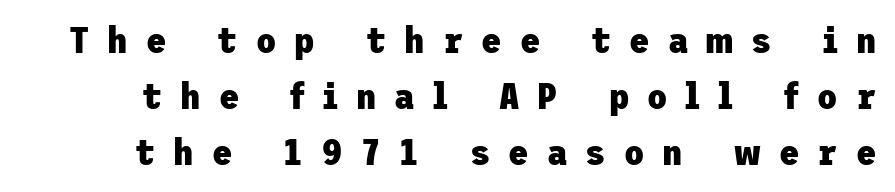
{"serif": "no", "italic": "no", "bold": "yes", "weight": "heavy", "width": "normal", "stroke_contrast": "low", "x_height": "medium", "underline": "no", "line_spacing": "normal", "line_spacing_ratio": 1.51, "letter_spacing": "wide", "letter_spacing_em": 0.49, "glyph_px": 37}
